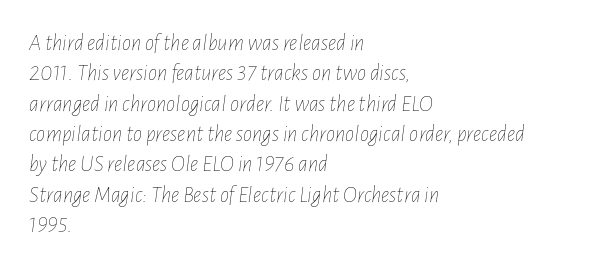
Standard letterfit; no display-style spreading of the glyphs. The text block is weighted toward the left margin, trailing off unevenly rightward. Does the leading feel generous? No, just average. Each row of text sits above clean, open space. You can tell it's italic because the verticals aren't actually vertical.
